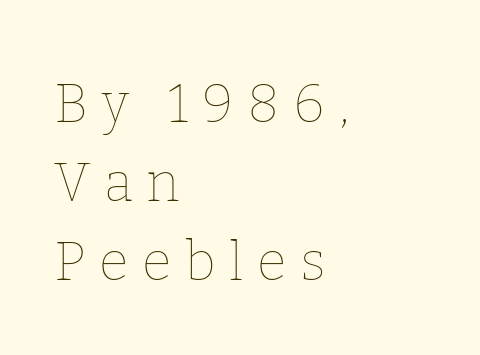
The letters stand straight up with perfectly vertical stems. The strip under each line holds only bare page. These lines are set flush left with a ragged right edge. Glyph-to-glyph distance is far greater than everyday printed text. The passage shown stacks its lines at a standard gap.
